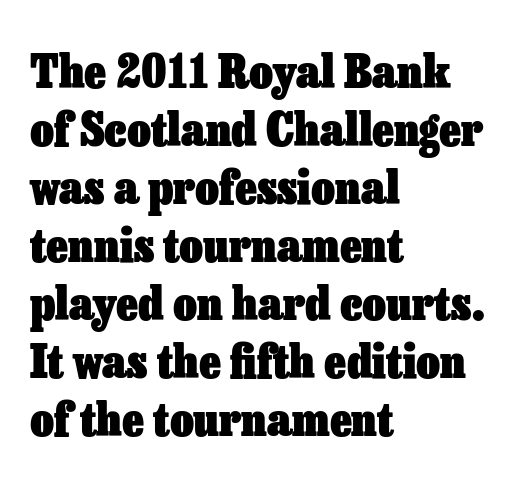
The image shows 46 px heavy type, upright; set left-aligned, normal line spacing (1.26x), normal letter spacing, not underlined; low stroke contrast and a medium x-height.
